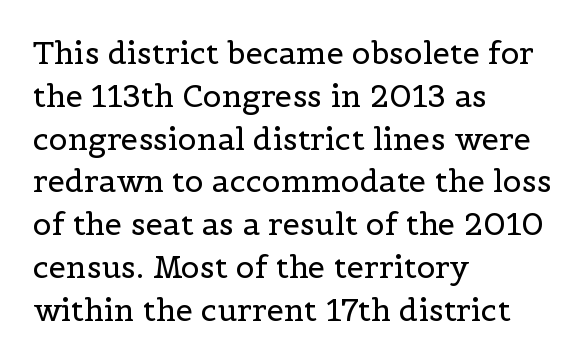
Every character sits straight up, as roman type does. Caption: face not bold, strokes unweighted. Any mark beneath the type? The region is blank. Each word holds together tightly as a unit, with standard inter-letter gaps. The leading is moderate, giving the passage an even texture.
